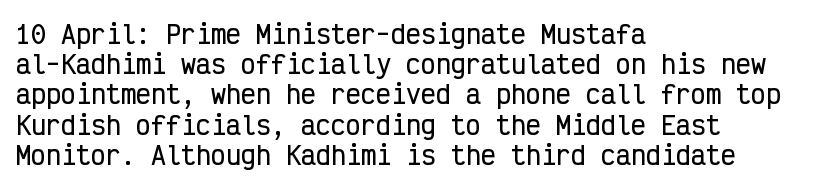
Standard letterfit; no display-style spreading of the glyphs. A typesetter would mark this as roman, not italic. Does the copy run flush right? No — it runs flush left. Words float on clear page, feet unadorned.
